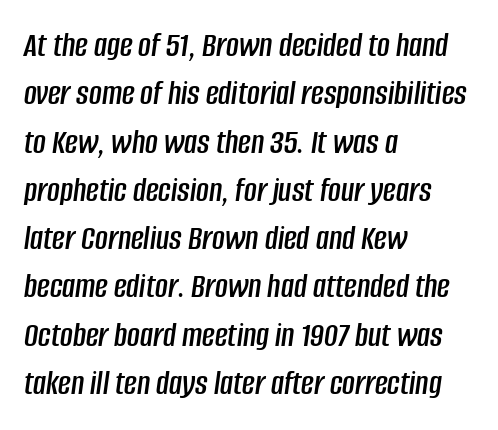
Q: Is the text italic (slanted)? A: Yes, it leans right by about 8 degrees.
Q: Is the text underlined? A: No.
Q: How is the paragraph aligned? A: Left-aligned.
Q: Is the spacing between letters normal or unusually wide? A: Normal.
Q: Is the spacing between lines tight, normal or loose? A: Normal.
Q: Width (condensed, normal, or wide)? A: Condensed.
Q: Stroke contrast? A: Low.
Q: x-height? A: Large.
Q: Monospaced? A: No.
